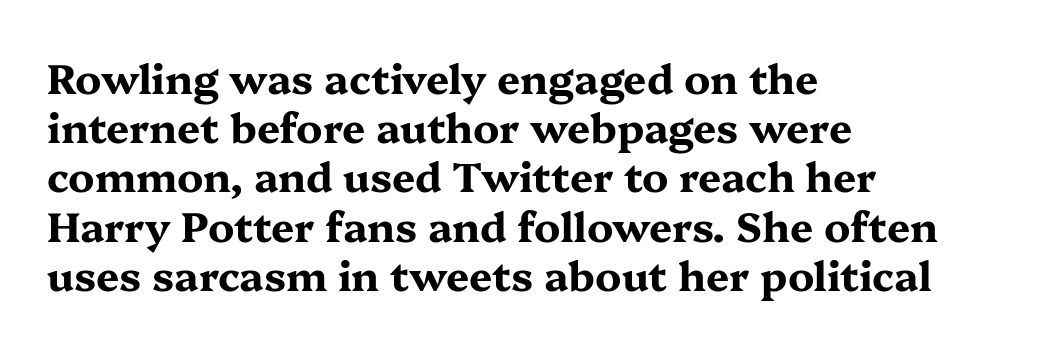
Q: Is the text bold? A: Yes.
Q: Is the text italic (slanted)? A: No, it is upright.
Q: Is the typeface a serif or a sans-serif typeface? A: Serif.
Q: Is the text underlined? A: No.
Q: How is the paragraph aligned? A: Left-aligned.
Q: Is the spacing between letters normal or unusually wide? A: Normal.
Q: Width (condensed, normal, or wide)? A: Wide.
Q: Stroke contrast? A: Medium.
Q: x-height? A: Medium.
Q: Monospaced? A: No.
